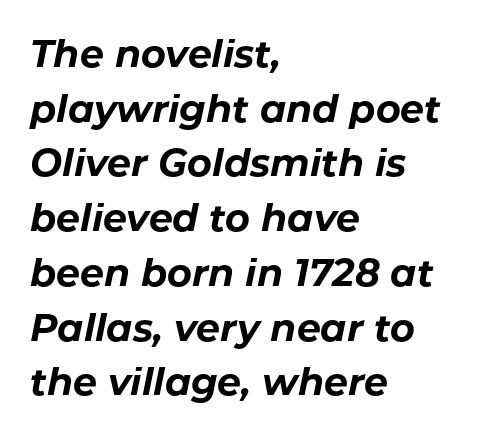
Compared with an ordinary text face, these strokes are far heavier — a full bold. Glance below the letters and you will spot only blank space. Do the characters align in a grid? No, the font is proportional. Does the leading feel generous? No, just average.
